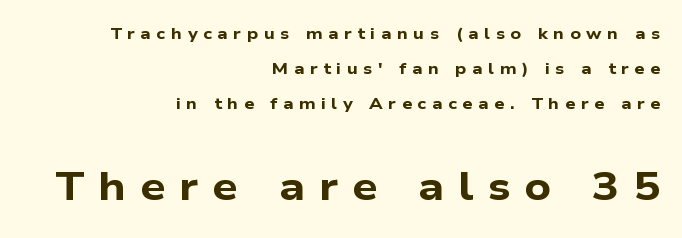
The string is rendered with underlining switched off. Each line ends at the same right margin while the left side varies. In this sample the second text group is rendered at the bigger scale. Students, this is bold: see how much ink each stroke carries. Examine the stroke ends and you'll find no serifs.
